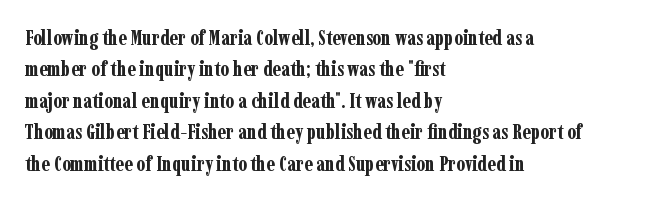
Q: Is the text bold? A: Yes.
Q: Is the text italic (slanted)? A: No, it is upright.
Q: Is the text underlined? A: No.
Q: How is the paragraph aligned? A: Left-aligned.
Q: Is the spacing between letters normal or unusually wide? A: Normal.
Q: Is the spacing between lines tight, normal or loose? A: Normal.
